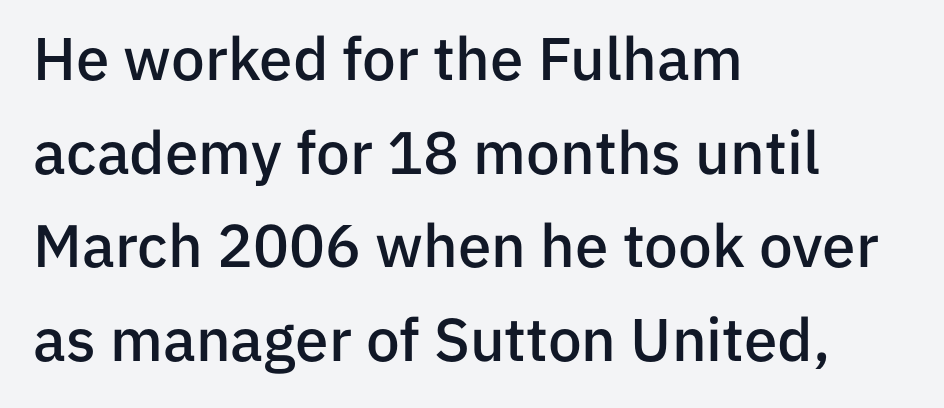
Q: Is the text bold? A: Semi-bold.
Q: Is the text italic (slanted)? A: No, it is upright.
Q: Is the typeface a serif or a sans-serif typeface? A: Sans-serif.
Q: Is the text underlined? A: No.
Q: How is the paragraph aligned? A: Left-aligned.
Q: Is the spacing between letters normal or unusually wide? A: Normal.
Q: Is the spacing between lines tight, normal or loose? A: Normal.
Q: Width (condensed, normal, or wide)? A: Normal.
Q: Stroke contrast? A: Low.
Q: x-height? A: Medium.
Q: Monospaced? A: No.
